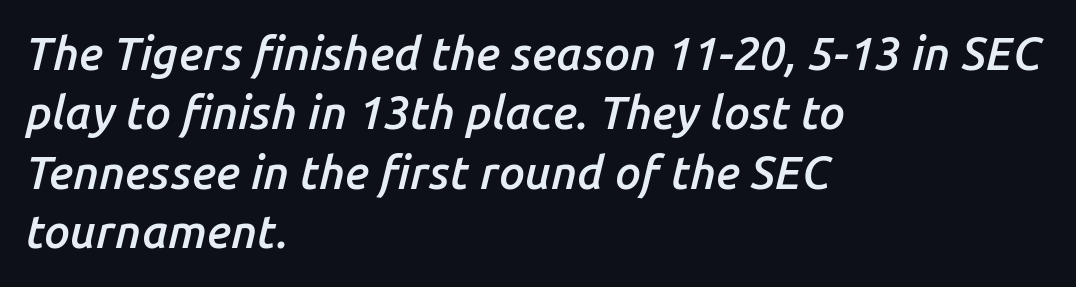
{"italic": "yes", "lean": "right", "slant_degrees": 14, "bold": "semi", "weight": "semibold", "width": "normal", "stroke_contrast": "low", "x_height": "medium", "monospaced": "no", "underline": "no", "align": "left", "line_spacing": "normal", "line_spacing_ratio": 1.29, "letter_spacing": "normal", "letter_spacing_em": 0.0, "glyph_px": 46}
